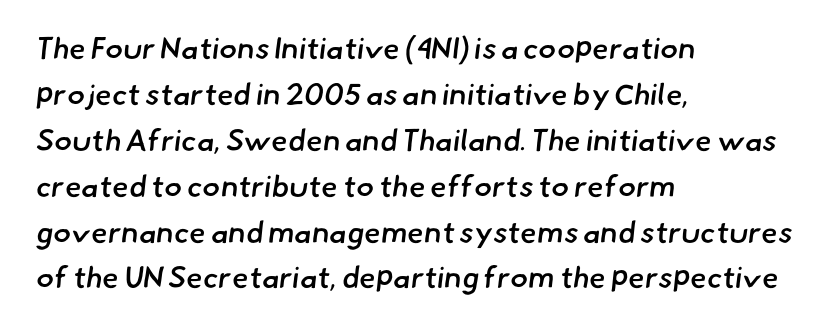
Q: Is the text bold? A: Semi-bold.
Q: Is the typeface a serif or a sans-serif typeface? A: Sans-serif.
Q: Is the text underlined? A: No.
Q: How is the paragraph aligned? A: Left-aligned.
Q: Is the spacing between letters normal or unusually wide? A: Normal.
Q: Is the spacing between lines tight, normal or loose? A: Normal.
Q: Width (condensed, normal, or wide)? A: Normal.
Q: Stroke contrast? A: Low.
Q: x-height? A: Small.
Q: Monospaced? A: No.
